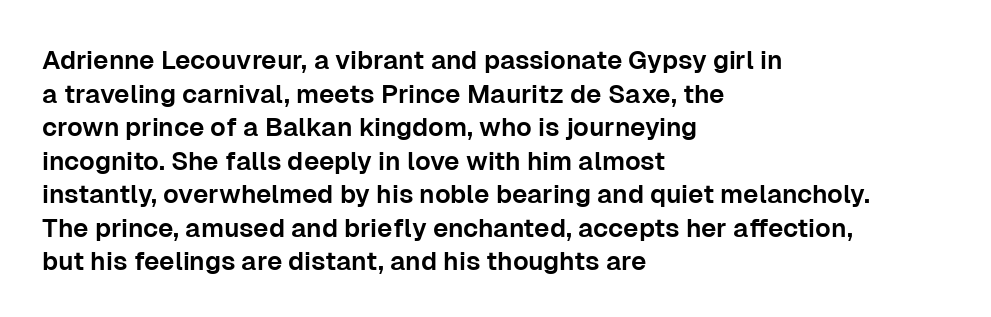
Q: Is the text italic (slanted)? A: No, it is upright.
Q: Is the text underlined? A: No.
Q: How is the paragraph aligned? A: Left-aligned.
Q: Is the spacing between letters normal or unusually wide? A: Normal.
Q: Is the spacing between lines tight, normal or loose? A: Normal.
